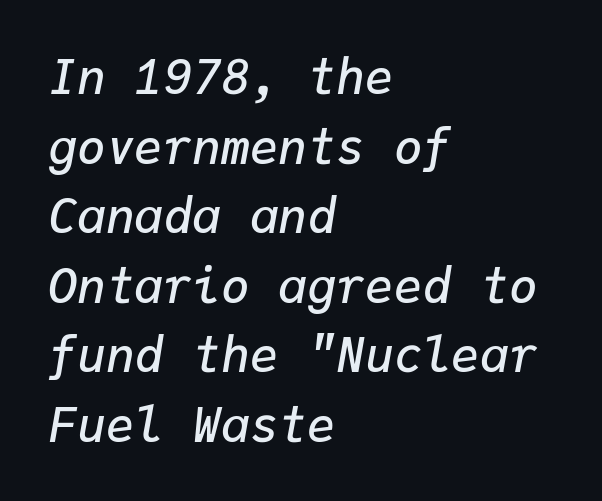
Each letter, wide or thin by design, is forced into the same width here. Leftover space on each line is placed entirely after the last word. Regarding leading, the lines here are spaced in the standard way. Observe the ordinary spacing: letters are neighbours, not strangers. Unmarked baselines from the first word to the last.
